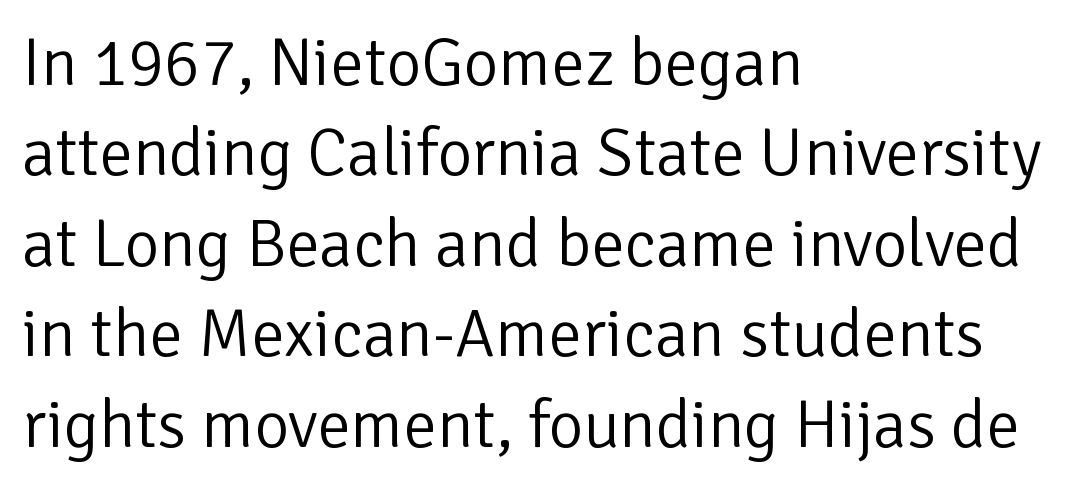
Q: Is the text bold? A: No.
Q: Is the text italic (slanted)? A: No, it is upright.
Q: Is the typeface a serif or a sans-serif typeface? A: Sans-serif.
Q: Is the text underlined? A: No.
Q: How is the paragraph aligned? A: Left-aligned.
Q: Is the spacing between letters normal or unusually wide? A: Normal.
Q: Is the spacing between lines tight, normal or loose? A: Normal.
Q: Width (condensed, normal, or wide)? A: Normal.
Q: Stroke contrast? A: Low.
Q: x-height? A: Medium.
Q: Monospaced? A: No.
